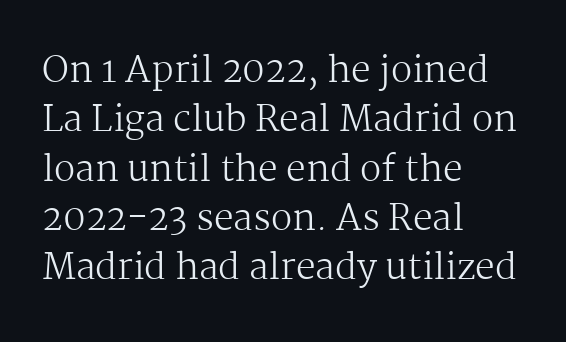
Caption: face not bold, strokes unweighted. Examine the stroke ends and you'll spot serifs. Reading down the column, the eye jumps a familiar distance to each next line. The setting favours the left margin, as ordinary paragraphs usually do. Here the designer chose a conventional face with non-uniform glyph widths. Type without underlining.
